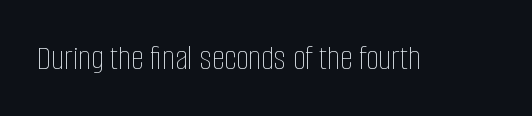
The image shows 36 px thin, condensed type, upright; set normal letter spacing, not underlined; low stroke contrast and a large x-height.
